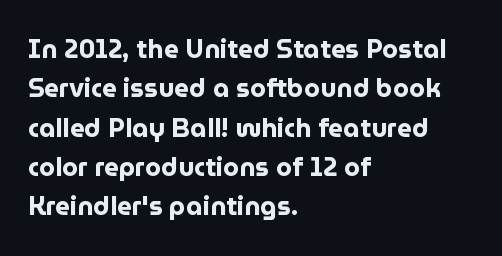
{"italic": "no", "bold": "yes", "underline": "no", "align": "left", "line_spacing": "normal", "line_spacing_ratio": 1.51, "letter_spacing": "normal", "letter_spacing_em": 0.0, "glyph_px": 26}
